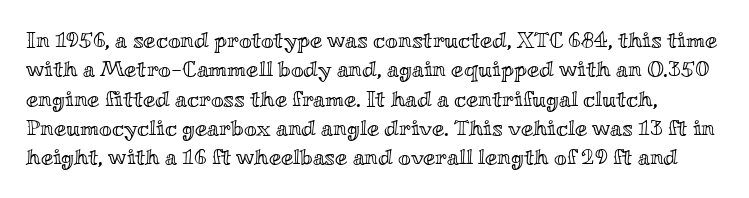
The letters stand straight up with perfectly vertical stems. The designer left line spacing at the default. Letter spacing: default. Words float on clear page, feet unadorned.
